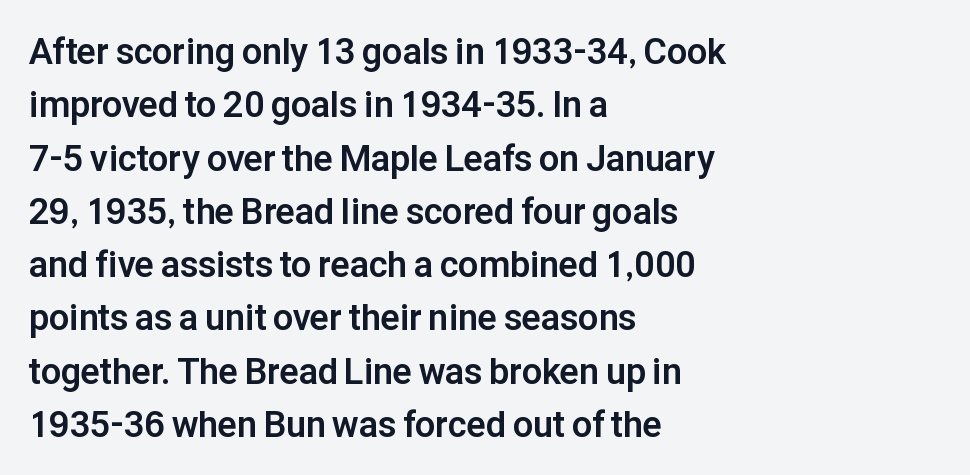
{"serif": "no", "italic": "no", "bold": "yes", "weight": "bold", "width": "normal", "stroke_contrast": "low", "x_height": "medium", "monospaced": "no", "underline": "no", "align": "left", "line_spacing": "normal", "line_spacing_ratio": 1.48, "letter_spacing": "normal", "letter_spacing_em": 0.0, "glyph_px": 36}
